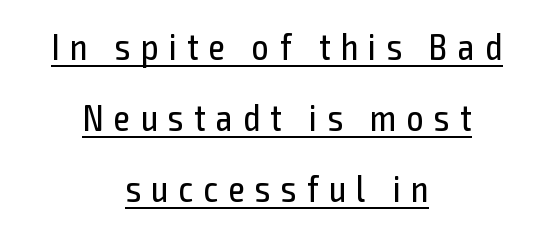
Q: Is the text bold? A: No.
Q: Is the text italic (slanted)? A: No, it is upright.
Q: Is the typeface a serif or a sans-serif typeface? A: Sans-serif.
Q: Is the text underlined? A: Yes.
Q: How is the paragraph aligned? A: Centered.
Q: Is the spacing between letters normal or unusually wide? A: Unusually wide.
Q: Is the spacing between lines tight, normal or loose? A: Loose.
Q: Width (condensed, normal, or wide)? A: Condensed.
Q: x-height? A: Medium.
Q: Monospaced? A: No.
